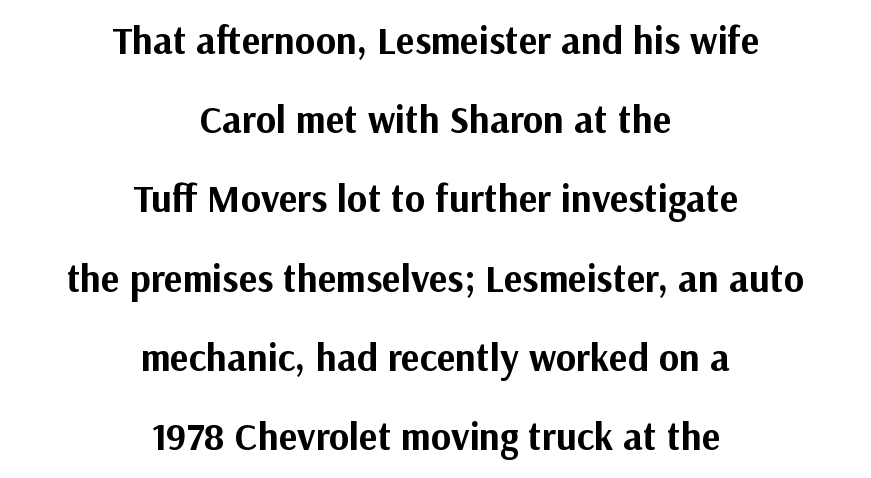
Q: Is the text bold? A: Yes.
Q: Is the text italic (slanted)? A: No, it is upright.
Q: Is the typeface a serif or a sans-serif typeface? A: Sans-serif.
Q: Is the text underlined? A: No.
Q: How is the paragraph aligned? A: Centered.
Q: Is the spacing between letters normal or unusually wide? A: Normal.
Q: Is the spacing between lines tight, normal or loose? A: Loose.
Q: Width (condensed, normal, or wide)? A: Normal.
Q: Stroke contrast? A: Medium.
Q: x-height? A: Medium.
Q: Monospaced? A: No.
